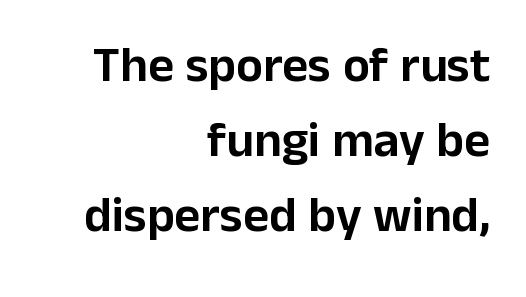
Q: Is the text italic (slanted)? A: No, it is upright.
Q: Is the typeface a serif or a sans-serif typeface? A: Sans-serif.
Q: Is the text underlined? A: No.
Q: How is the paragraph aligned? A: Right-aligned.
Q: Is the spacing between letters normal or unusually wide? A: Normal.
Q: Is the spacing between lines tight, normal or loose? A: Normal.
Q: Width (condensed, normal, or wide)? A: Normal.
Q: Stroke contrast? A: Low.
Q: x-height? A: Medium.
Q: Monospaced? A: No.
